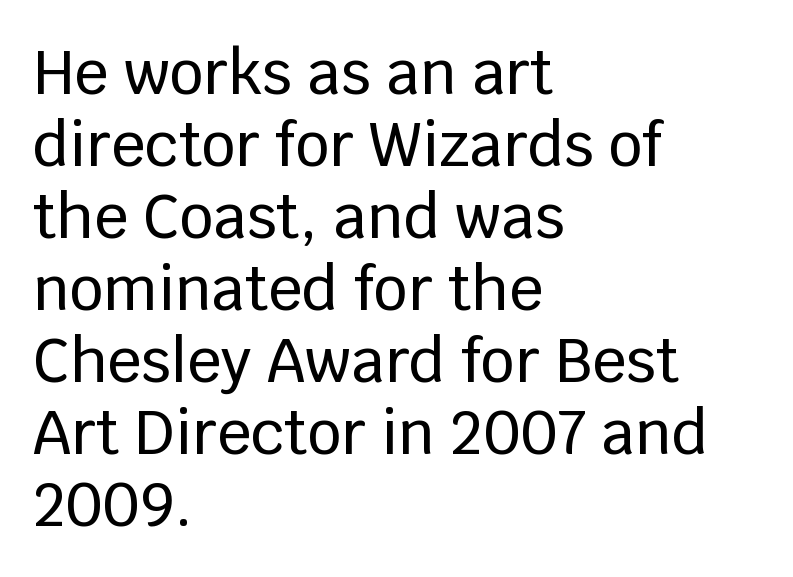
The image shows 60 px sans-serif type, upright; set left-aligned, line spacing 1.2x, normal letter spacing, not underlined; low stroke contrast and a large x-height.
